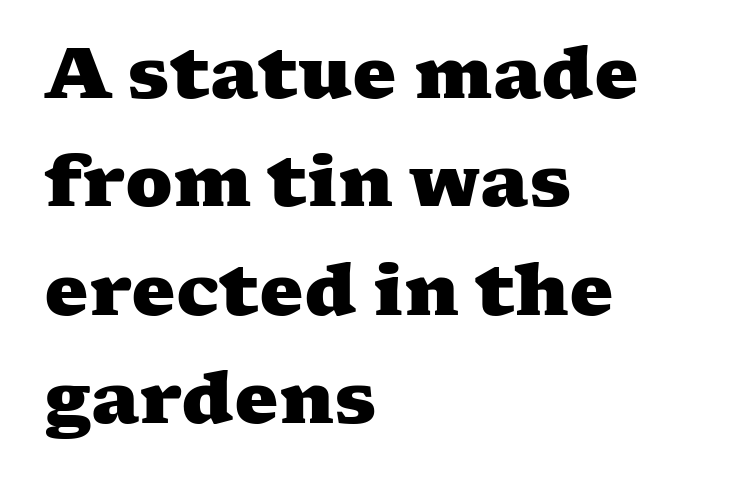
The paragraph shown leans on its left margin. Does the weight exceed regular? Yes, all the way to bold. To sum up the face: it has serifs. Whoever set this chose a conventional vertical rhythm. Glance below the letters and you will spot only blank space.
